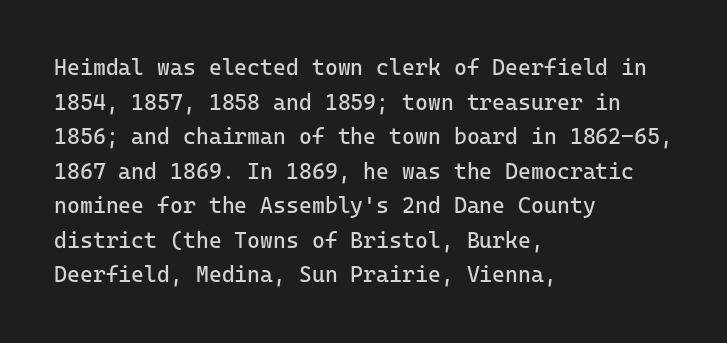
Q: Is the text bold? A: No.
Q: Is the text italic (slanted)? A: No, it is upright.
Q: Is the text underlined? A: No.
Q: How is the paragraph aligned? A: Left-aligned.
Q: Is the spacing between letters normal or unusually wide? A: Normal.
Q: Is the spacing between lines tight, normal or loose? A: Normal.
